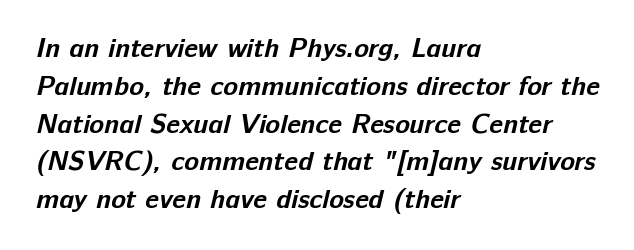
{"bold": "yes", "underline": "no", "align": "left", "line_spacing": "normal", "line_spacing_ratio": 1.4, "letter_spacing": "normal", "letter_spacing_em": 0.0, "glyph_px": 27}
